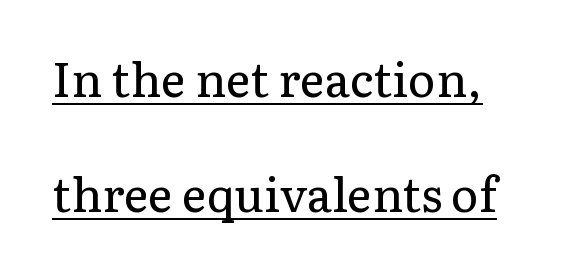
The image shows 47 px regular-weight serif type, upright; set loose line spacing (2.45x), normal letter spacing, underlined; low stroke contrast and a medium x-height.
